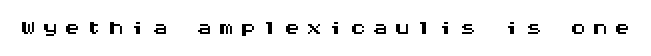
The image shows 31 px wide sans-serif type, upright, monospaced; set unusually wide letter spacing (+0.21 em), not underlined; medium stroke contrast and a large x-height.
